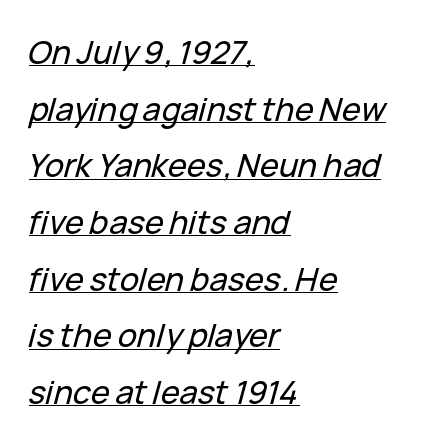
{"italic": "yes", "lean": "right", "slant_degrees": 15, "width": "normal", "stroke_contrast": "low", "x_height": "medium", "monospaced": "no", "underline": "yes", "align": "left", "line_spacing_ratio": 1.77, "letter_spacing": "normal", "letter_spacing_em": 0.0, "glyph_px": 32}
